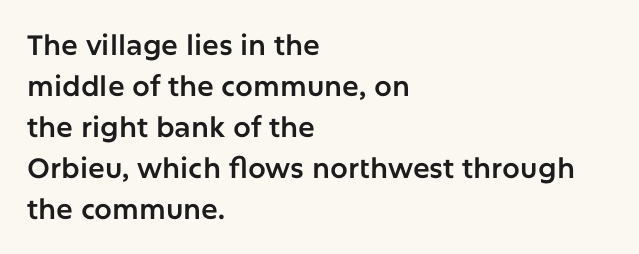
The image shows 28 px sans-serif type, upright; set left-aligned, normal line spacing (1.46x), normal letter spacing, not underlined; low stroke contrast and a medium x-height.
